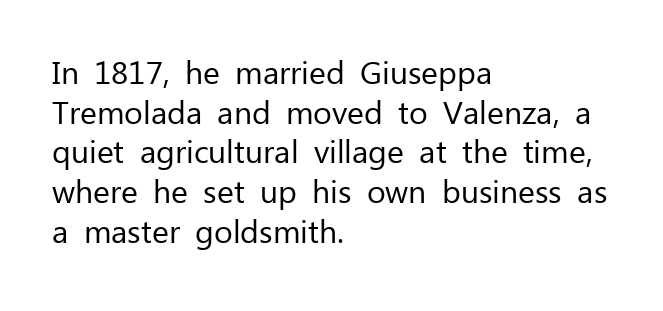
{"serif": "no", "italic": "no", "bold": "no", "weight": "regular", "width": "normal", "stroke_contrast": "low", "x_height": "medium", "monospaced": "no", "underline": "no", "align": "left", "line_spacing_ratio": 1.24, "letter_spacing": "normal", "letter_spacing_em": 0.0, "glyph_px": 32}
